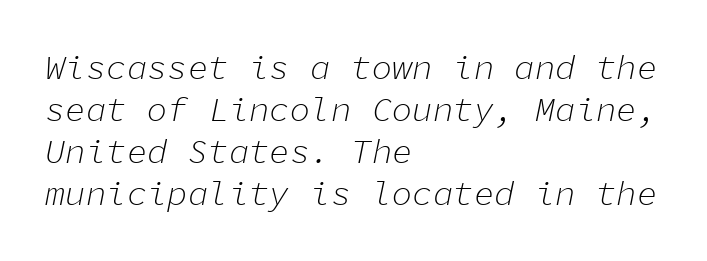
This sample has the even, mechanical cadence of fixed-width lettering. Heft: none added — not bold. This rendering features lettering with no underline. The typesetter chose a ragged-right arrangement here.
